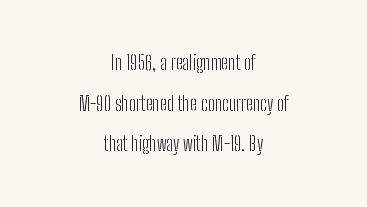
{"italic": "no", "bold": "no", "underline": "no", "align": "center", "line_spacing": "loose", "line_spacing_ratio": 2.03, "letter_spacing": "normal", "letter_spacing_em": 0.0, "glyph_px": 20}
